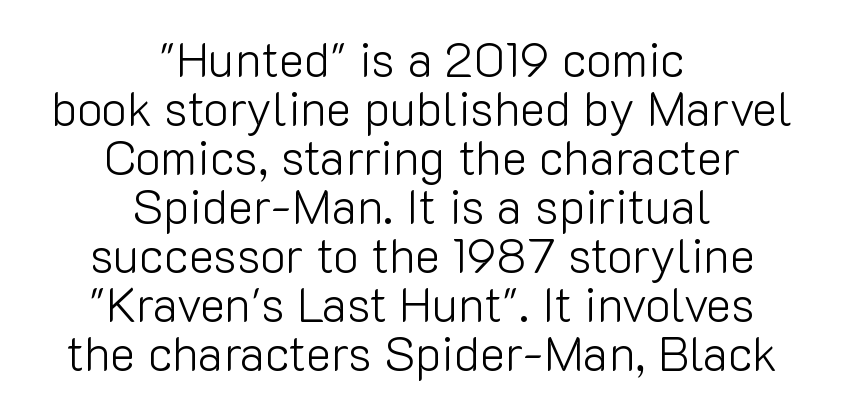
The image shows 48 px light sans-serif type, upright; set centered, tight line spacing (1.02x), normal letter spacing, not underlined; low stroke contrast and a medium x-height.
